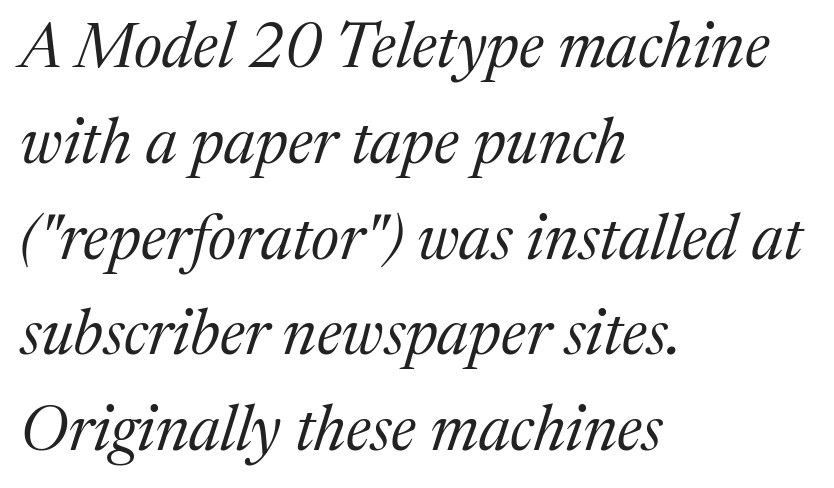
The image shows 63 px regular-weight serif type, italic (leaning right); set left-aligned, normal line spacing (1.52x), normal letter spacing, not underlined; medium stroke contrast and a medium x-height.
